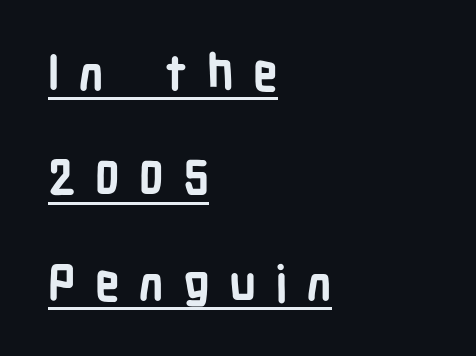
The image shows 49 px bold, condensed sans-serif type, upright; set left-aligned, loose line spacing (2.14x), unusually wide letter spacing (+0.39 em), underlined; low stroke contrast and a medium x-height.
